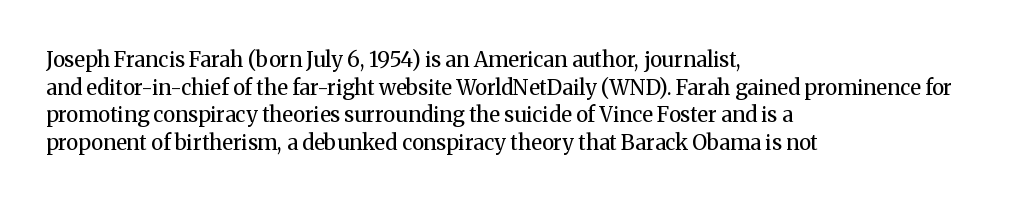
Every stem runs plumb, perpendicular to the baseline. Leftover space on each line is placed entirely after the last word. Check the space under the baseline: it is left empty. This reads as an unemphasized weight, regular at the heaviest. Caption: standard tracking, unaltered.
